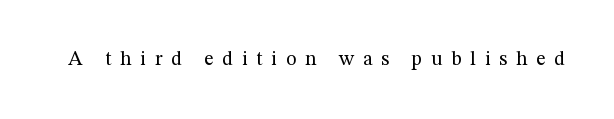
These lines have a slow, spaced-out rhythm from letter to letter. Every character sits straight up, as roman type does. Check the space under the baseline: it is left empty. Heaviness? Minimal to ordinary, like unemphasized prose.
